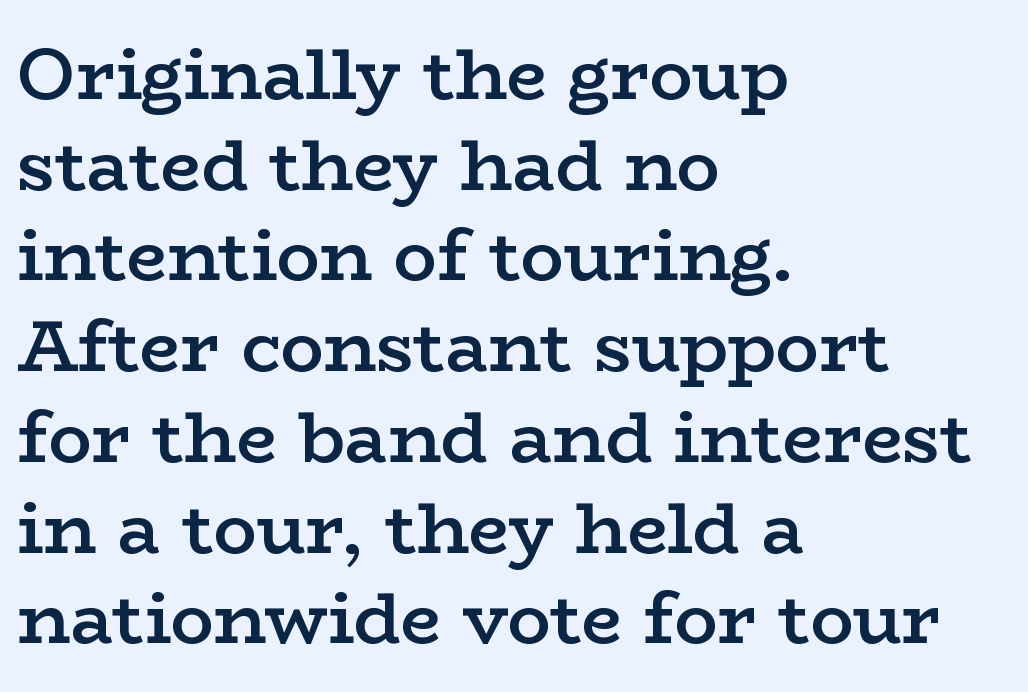
Q: Is the text bold? A: Semi-bold.
Q: Is the text italic (slanted)? A: No, it is upright.
Q: Is the typeface a serif or a sans-serif typeface? A: Serif.
Q: Is the text underlined? A: No.
Q: How is the paragraph aligned? A: Left-aligned.
Q: Is the spacing between letters normal or unusually wide? A: Normal.
Q: Is the spacing between lines tight, normal or loose? A: Normal.
Q: Width (condensed, normal, or wide)? A: Wide.
Q: Stroke contrast? A: Low.
Q: x-height? A: Medium.
Q: Monospaced? A: No.
